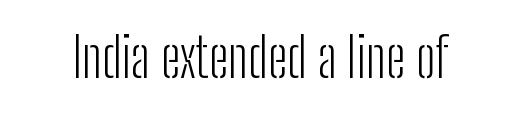
Varying glyph widths throughout — classic text-font behaviour. The passage shown is not bold in any degree. The gap between lines stays unmarked. Unlike a traditional serif, this face leaves its strokes unadorned. Unlike italic type, these characters show no tilt at all.
